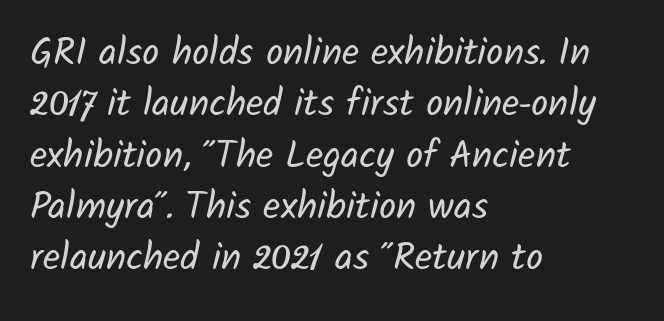
Q: Is the text bold? A: No.
Q: Is the typeface a serif or a sans-serif typeface? A: Sans-serif.
Q: Is the text underlined? A: No.
Q: How is the paragraph aligned? A: Left-aligned.
Q: Is the spacing between letters normal or unusually wide? A: Normal.
Q: Is the spacing between lines tight, normal or loose? A: Normal.
Q: Width (condensed, normal, or wide)? A: Normal.
Q: Stroke contrast? A: Low.
Q: x-height? A: Medium.
Q: Monospaced? A: No.
